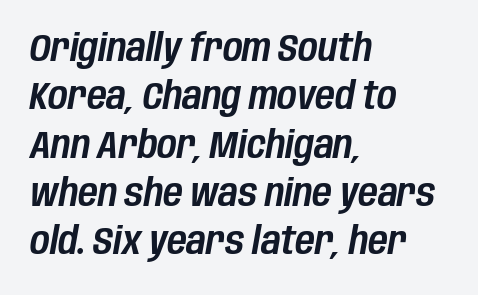
The words here are not underlined. The compositor pushed each line to the left boundary. One glance says typical: line gaps are just what's usual. In terms of letterspacing, this is plain default setting.
